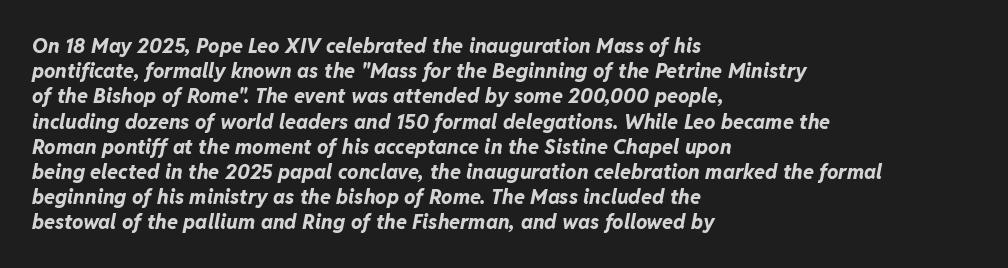
{"italic": "yes", "lean": "right", "slant_degrees": 11, "bold": "yes", "underline": "no", "align": "left", "line_spacing": "normal", "line_spacing_ratio": 1.26, "letter_spacing": "normal", "letter_spacing_em": 0.0, "glyph_px": 20}
